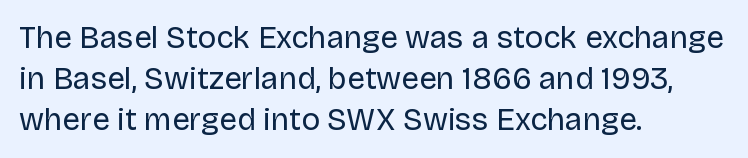
Q: Is the text bold? A: No.
Q: Is the text italic (slanted)? A: No, it is upright.
Q: Is the typeface a serif or a sans-serif typeface? A: Sans-serif.
Q: Is the text underlined? A: No.
Q: How is the paragraph aligned? A: Left-aligned.
Q: Is the spacing between letters normal or unusually wide? A: Normal.
Q: Is the spacing between lines tight, normal or loose? A: Normal.
Q: Width (condensed, normal, or wide)? A: Normal.
Q: Stroke contrast? A: Low.
Q: x-height? A: Large.
Q: Monospaced? A: No.
